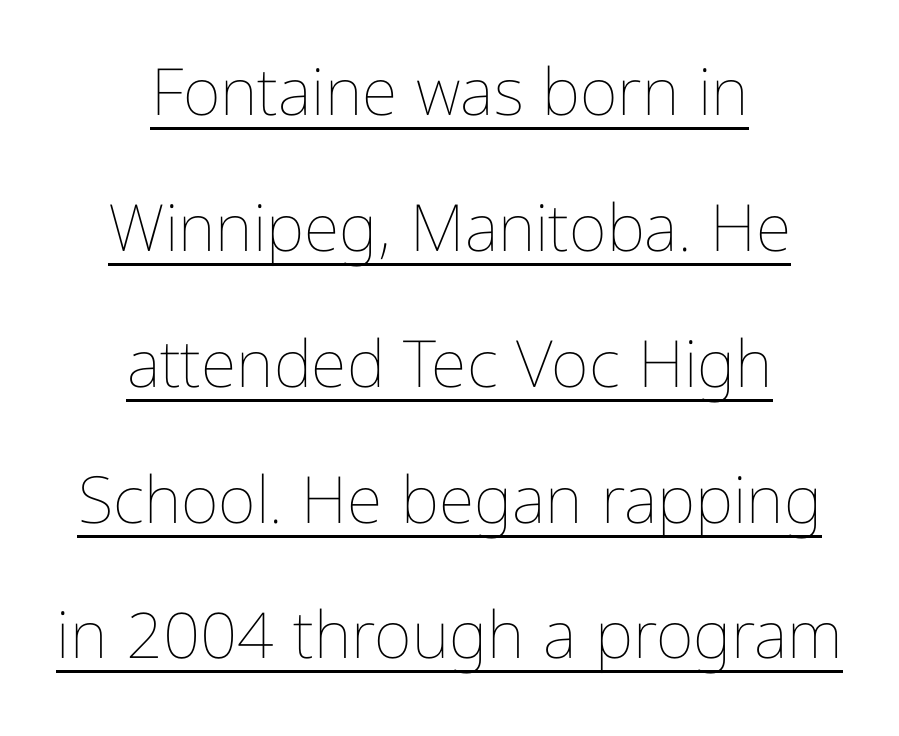
The characters are drawn with everyday or finer stroke widths. The glyphs are accompanied by a horizontal stroke just below them. Think of a printed novel: that variable character pitch is what you see here. Honestly, the rows look like they've been pulled way apart.
